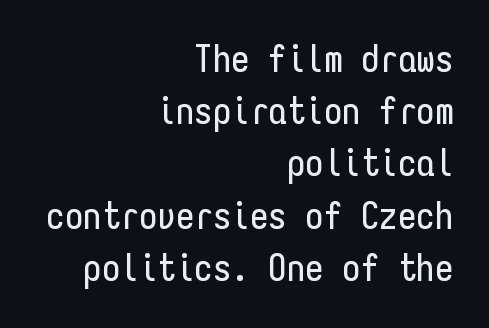
{"serif": "no", "italic": "no", "width": "condensed", "stroke_contrast": "low", "x_height": "medium", "monospaced": "yes", "underline": "no", "align": "right", "line_spacing": "normal", "line_spacing_ratio": 1.41, "letter_spacing": "normal", "letter_spacing_em": 0.0, "glyph_px": 37}
